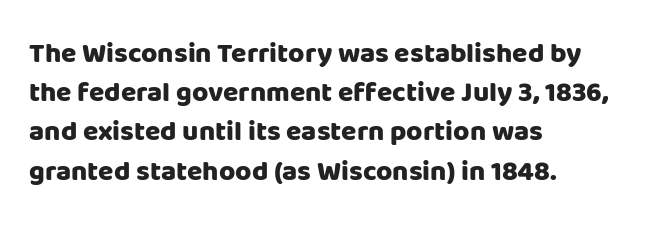
Letter spacing: default. Summary of weight: heavy, a full bold. One-word summary of the alignment: left. Posture: upright roman. The face used here is proportionally spaced, like ordinary book or web type.
